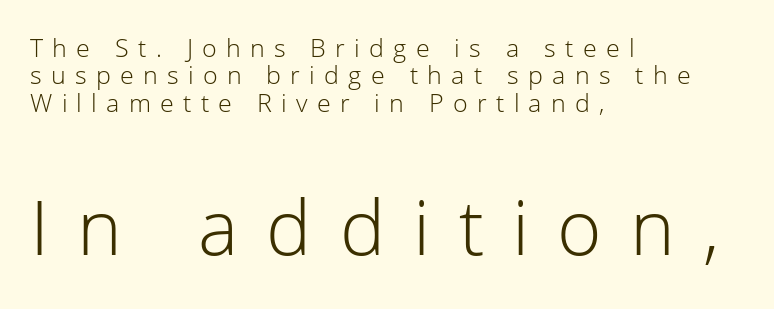
{"serif": "no", "italic": "no", "bold": "no", "weight": "light", "width": "normal", "stroke_contrast": "low", "x_height": "medium", "monospaced": "no", "underline": "no", "align": "left", "line_spacing": "tight", "line_spacing_ratio": 1.1, "letter_spacing": "wide", "letter_spacing_em": 0.37, "larger_block": "second", "size_ratio": 3.04, "glyph_px": 76}
